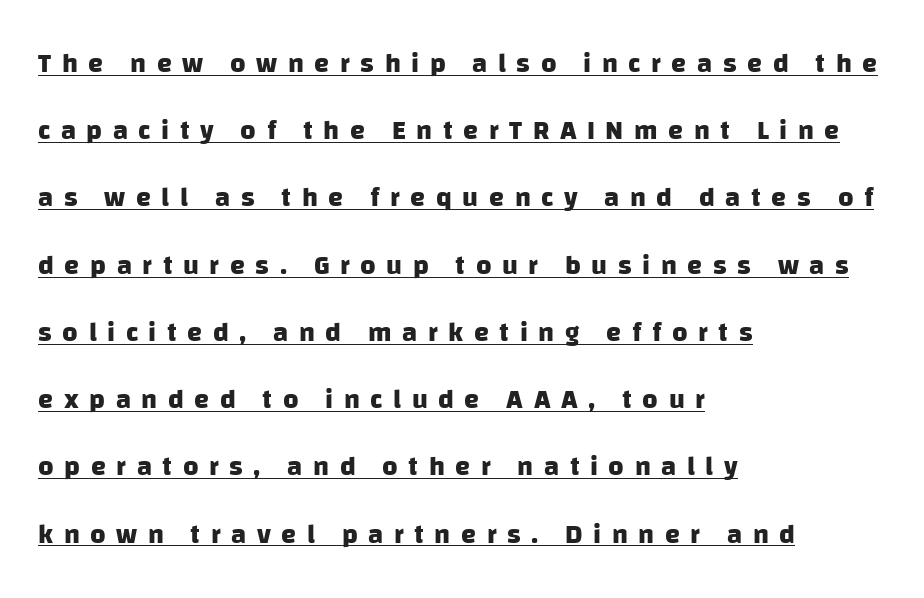
Q: Is the text bold? A: Yes.
Q: Is the text underlined? A: Yes.
Q: How is the paragraph aligned? A: Left-aligned.
Q: Is the spacing between letters normal or unusually wide? A: Unusually wide.
Q: Is the spacing between lines tight, normal or loose? A: Loose.
